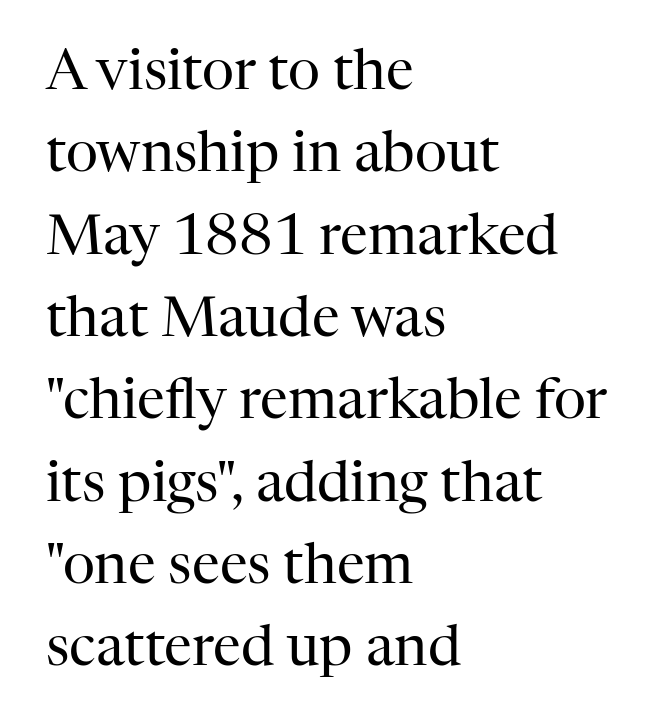
Posture: upright roman. Horizontal bands of white between lines are of average thickness. A typesetter would label this face a serif. The strokes carry an ordinary text weight at most.
